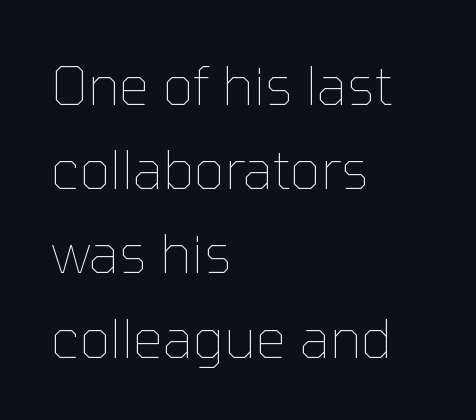
{"italic": "no", "bold": "no", "weight": "thin", "width": "normal", "stroke_contrast": "low", "x_height": "medium", "monospaced": "no", "underline": "no", "align": "left", "line_spacing": "normal", "line_spacing_ratio": 1.56, "letter_spacing": "normal", "letter_spacing_em": 0.0, "glyph_px": 54}
